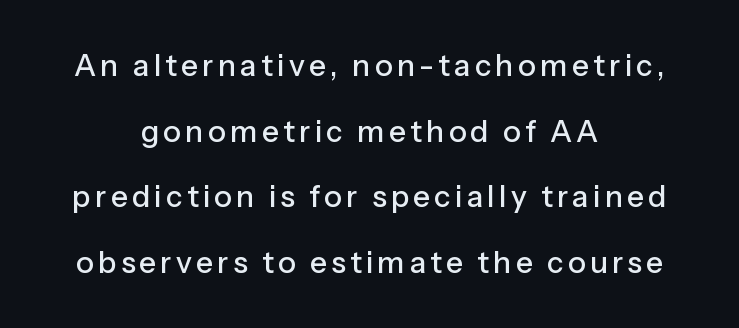
The image shows 30 px sans-serif type, upright; set centered, loose line spacing (2.19x), not underlined; low stroke contrast and a medium x-height.
